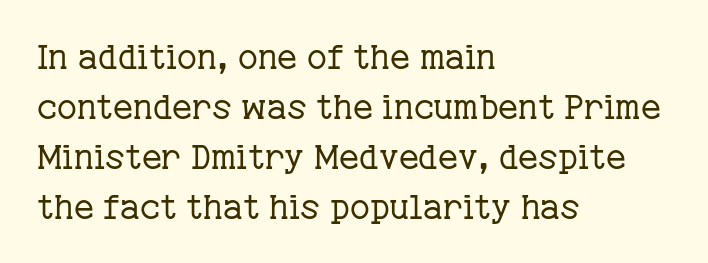
These lines are set flush left with a ragged right edge. Words appear dense and cohesive because spacing is normal. When letters stand straight like this, we call the style roman or upright. The designer left line spacing at the default. The specimen omits any rule beneath the text block's lines.
